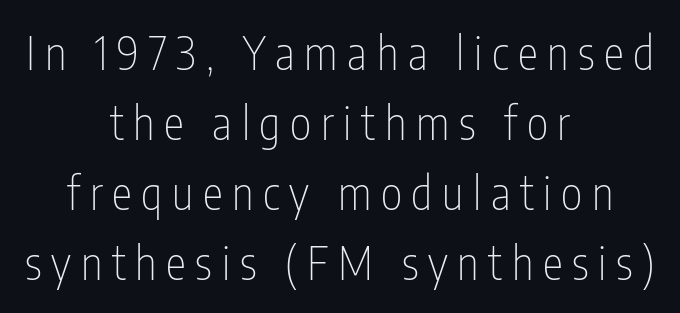
Q: Is the text bold? A: No.
Q: Is the text italic (slanted)? A: No, it is upright.
Q: Is the typeface a serif or a sans-serif typeface? A: Sans-serif.
Q: Is the text underlined? A: No.
Q: How is the paragraph aligned? A: Centered.
Q: Is the spacing between letters normal or unusually wide? A: Unusually wide.
Q: Is the spacing between lines tight, normal or loose? A: Normal.
Q: Width (condensed, normal, or wide)? A: Condensed.
Q: Stroke contrast? A: Low.
Q: x-height? A: Medium.
Q: Monospaced? A: No.
